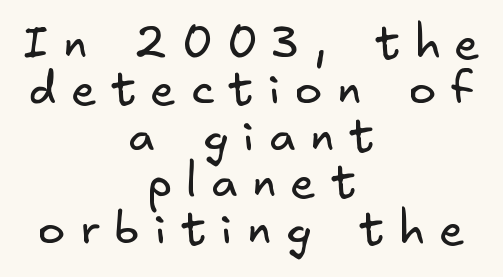
Horizontal bands of white between lines are thin slivers. The gap between lines stays unmarked. This sample uses a sans-serif face. The paragraph shown floats in the horizontal middle. Is the stroke heavy? The answer is a plain regular-or-lighter.
